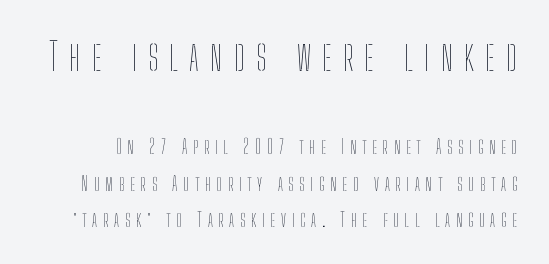
The image shows 39 px thin, condensed type, upright; set line spacing 1.82x, unusually wide letter spacing (+0.29 em), not underlined; the first (top) block is 1.95x larger; low stroke contrast and a medium x-height.
